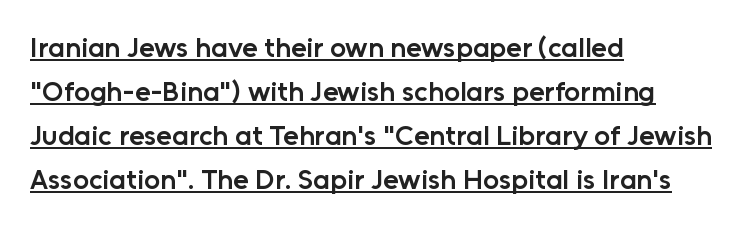
The designer left line spacing at the default. These lines are rendered in a variable-pitch font. The compositor pushed each line to the left boundary. The rendering shows plain stroke endings on the letterforms — a sans-serif design. Standard letterfit; no display-style spreading of the glyphs. The rendering uses a semibold face; strokes are thickened but not to full bold.
